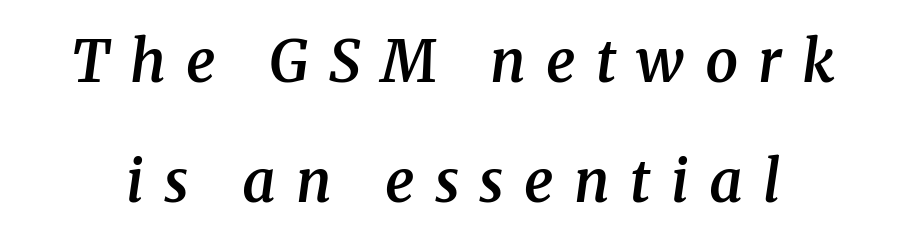
Does extra space separate the letters? Yes, quite a lot of it. Set as a demibold, roughly 600 on the weight scale. Looks like regular typesetting: each glyph gets only the width it needs. A typesetter would mark this as italic.
